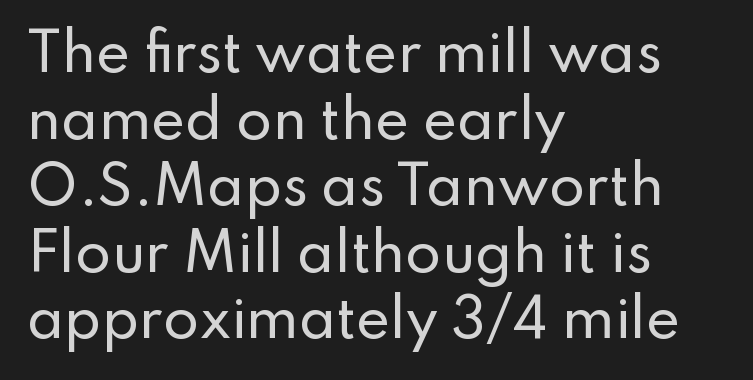
Q: Is the text italic (slanted)? A: No, it is upright.
Q: Is the typeface a serif or a sans-serif typeface? A: Sans-serif.
Q: Is the text underlined? A: No.
Q: How is the paragraph aligned? A: Left-aligned.
Q: Is the spacing between letters normal or unusually wide? A: Normal.
Q: Is the spacing between lines tight, normal or loose? A: Normal.
Q: Width (condensed, normal, or wide)? A: Normal.
Q: Stroke contrast? A: Low.
Q: x-height? A: Small.
Q: Monospaced? A: No.
